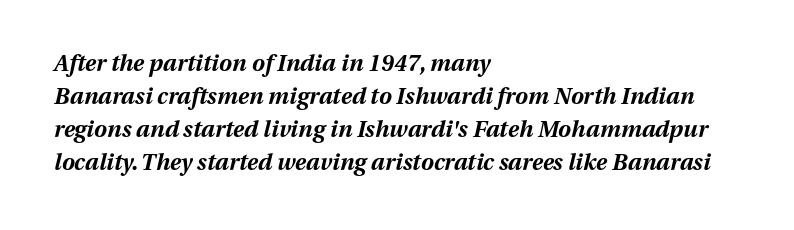
{"italic": "yes", "lean": "right", "slant_degrees": 13, "bold": "yes", "underline": "no", "align": "left", "line_spacing": "normal", "line_spacing_ratio": 1.44, "letter_spacing": "normal", "letter_spacing_em": 0.0, "glyph_px": 23}
